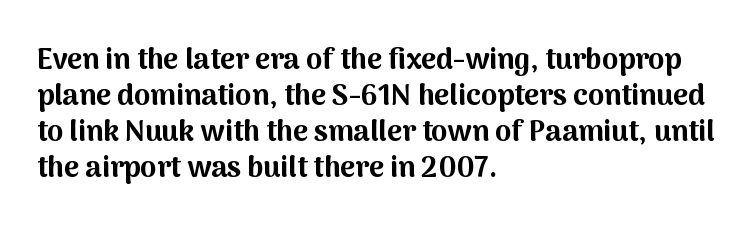
Lines of text with bare space underneath. Think of a printed novel: that variable character pitch is what you see here. Short note: letters normally spaced. The passage shown is typeset with a sans-serif family. Quick note: not italic, upright. Left-aligned paragraph, ragged on the right.
